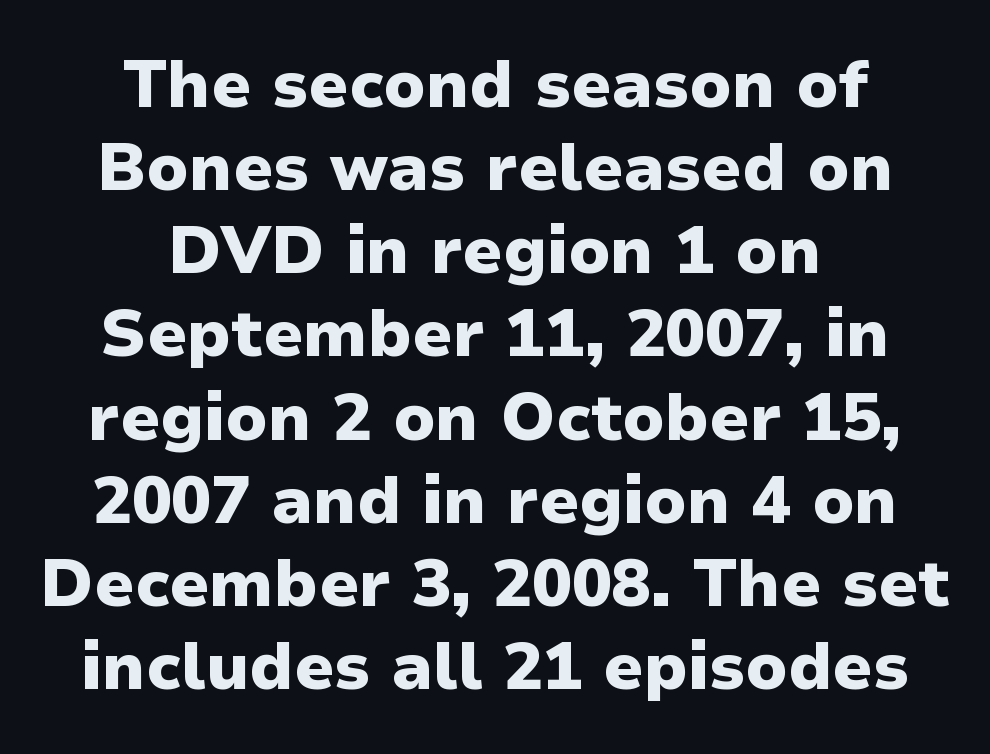
Caption: bold face, heavy strokes. The space directly below the letters is spotless. Look at the bottom of the vertical strokes: they stop flat, with no serifs. Caption: multi-line text, centered on the measure.
